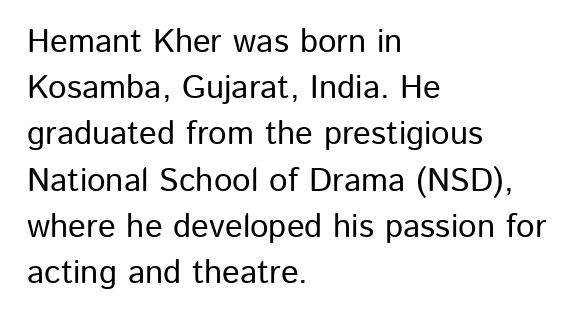
Q: Is the text italic (slanted)? A: No, it is upright.
Q: Is the typeface a serif or a sans-serif typeface? A: Sans-serif.
Q: Is the text underlined? A: No.
Q: How is the paragraph aligned? A: Left-aligned.
Q: Is the spacing between letters normal or unusually wide? A: Normal.
Q: Is the spacing between lines tight, normal or loose? A: Normal.
Q: Width (condensed, normal, or wide)? A: Normal.
Q: Stroke contrast? A: Low.
Q: x-height? A: Medium.
Q: Monospaced? A: No.
